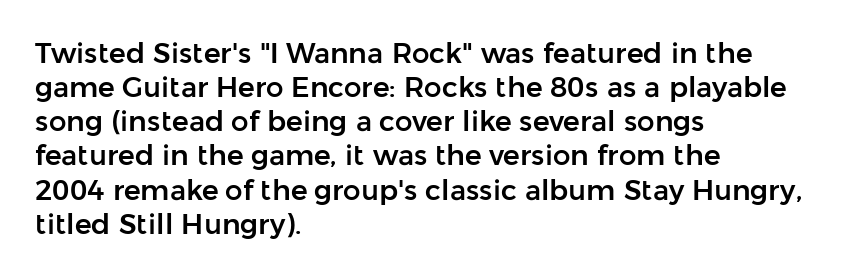
Leftover space on each line is placed entirely after the last word. Default kerning and tracking; the words read as compact shapes. A bare baseline throughout the passage. Looks like regular typesetting: each glyph gets only the width it needs. Stroke terminals: plain, sans-serif.
